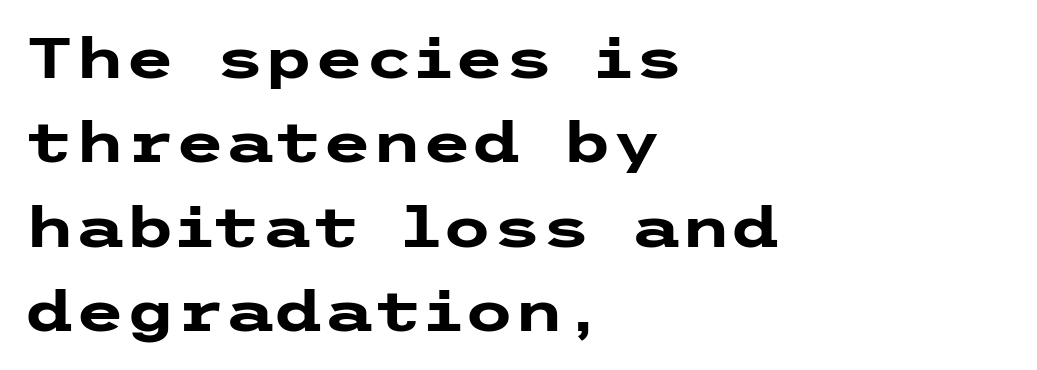
The image shows 57 px heavy, wide sans-serif type, upright; set left-aligned, normal line spacing (1.48x), normal letter spacing, not underlined; low stroke contrast and a medium x-height.
